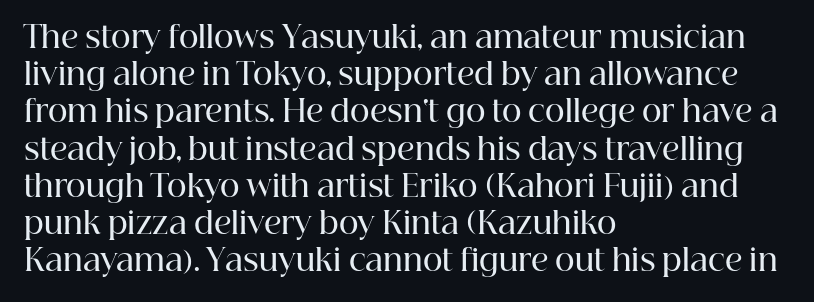
The image shows 30 px semibold serif type, upright; set left-aligned, line spacing 1.24x, normal letter spacing, not underlined; high stroke contrast and a medium x-height.
